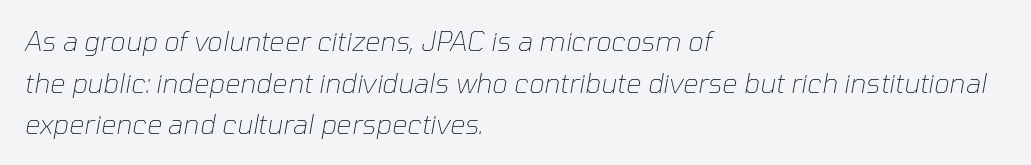
The image shows 27 px text type, italic (leaning right); set left-aligned, normal line spacing (1.54x), normal letter spacing, not underlined.
